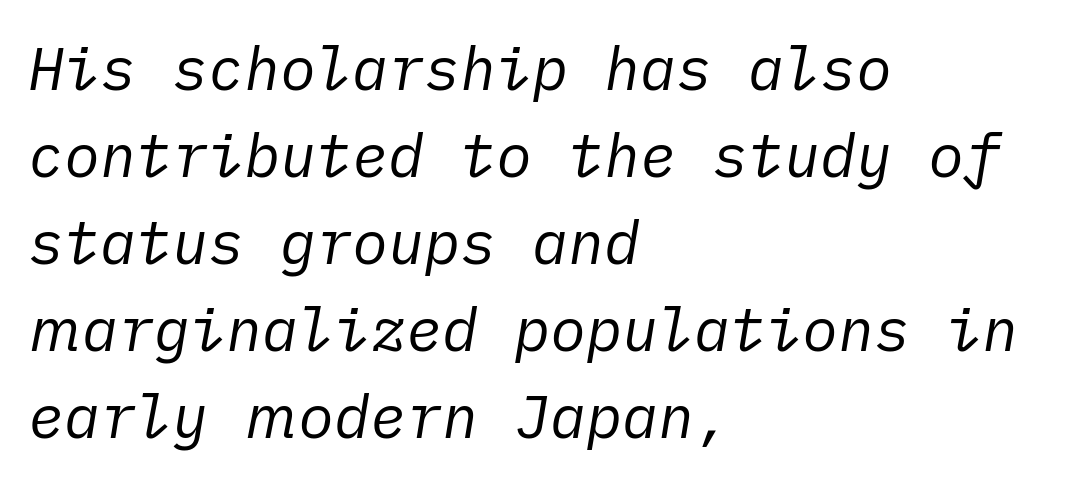
Q: Is the text bold? A: No.
Q: Is the text italic (slanted)? A: Yes, it leans right by about 10 degrees.
Q: Is the text underlined? A: No.
Q: How is the paragraph aligned? A: Left-aligned.
Q: Is the spacing between letters normal or unusually wide? A: Normal.
Q: Is the spacing between lines tight, normal or loose? A: Normal.
Q: Width (condensed, normal, or wide)? A: Normal.
Q: Stroke contrast? A: Low.
Q: x-height? A: Medium.
